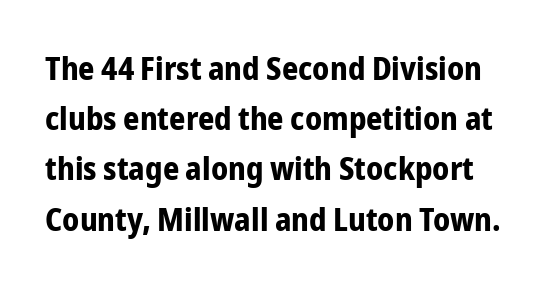
Clear beneath every line of the passage. Emphasis by weight is at full strength: bold. Vertical strokes here are truly vertical. This block has exactly the height ordinary leading produces. This sample has the flowing, uneven cadence of proportional lettering.
